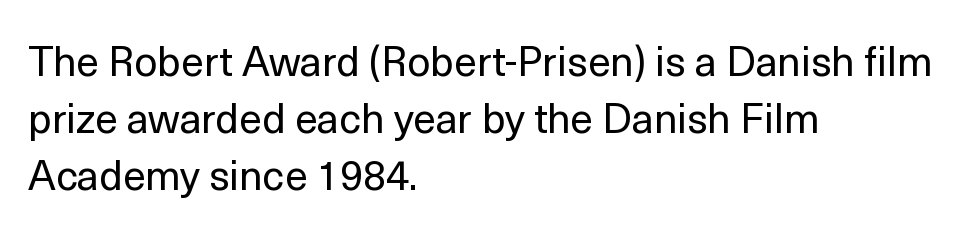
The image shows 41 px regular-weight sans-serif type, upright; set left-aligned, normal line spacing (1.39x), normal letter spacing, not underlined; a medium x-height.
